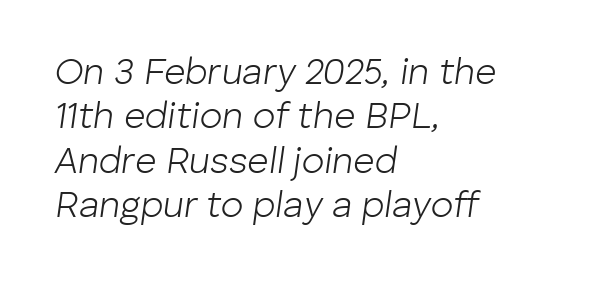
The image shows 37 px light type, italic (leaning right); set left-aligned, line spacing 1.2x, normal letter spacing, not underlined; low stroke contrast and a medium x-height.
